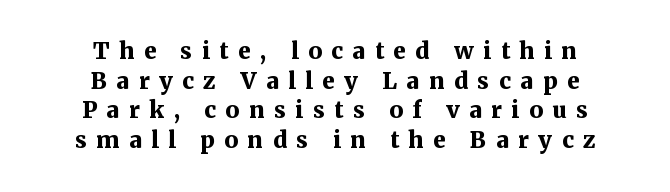
{"italic": "no", "bold": "yes", "underline": "no", "align": "center", "line_spacing": "normal", "line_spacing_ratio": 1.29, "letter_spacing": "wide", "letter_spacing_em": 0.41, "glyph_px": 23}
